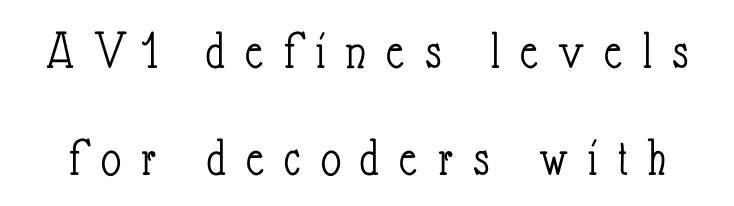
Q: Is the text bold? A: No.
Q: Is the text italic (slanted)? A: No, it is upright.
Q: Is the text underlined? A: No.
Q: Is the spacing between letters normal or unusually wide? A: Unusually wide.
Q: Is the spacing between lines tight, normal or loose? A: Loose.
Q: Width (condensed, normal, or wide)? A: Condensed.
Q: Stroke contrast? A: Low.
Q: x-height? A: Small.
Q: Monospaced? A: No.
